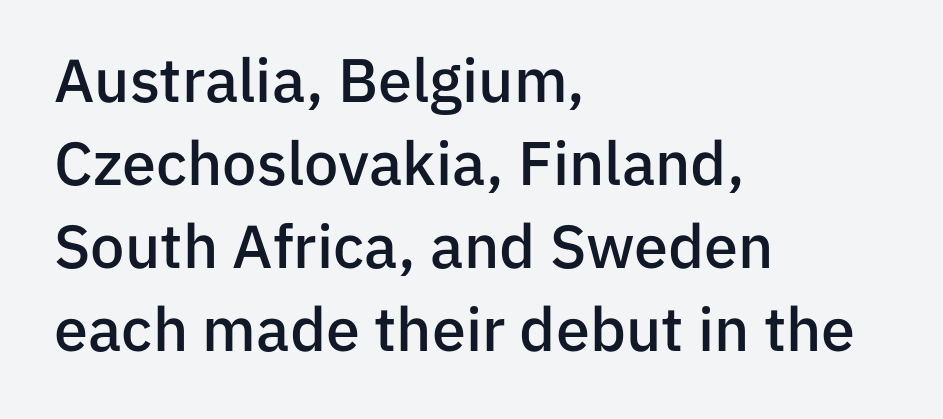
Q: Is the text bold? A: Semi-bold.
Q: Is the text italic (slanted)? A: No, it is upright.
Q: Is the typeface a serif or a sans-serif typeface? A: Sans-serif.
Q: Is the text underlined? A: No.
Q: How is the paragraph aligned? A: Left-aligned.
Q: Is the spacing between letters normal or unusually wide? A: Normal.
Q: Is the spacing between lines tight, normal or loose? A: Normal.
Q: Width (condensed, normal, or wide)? A: Normal.
Q: Stroke contrast? A: Low.
Q: x-height? A: Medium.
Q: Monospaced? A: No.
